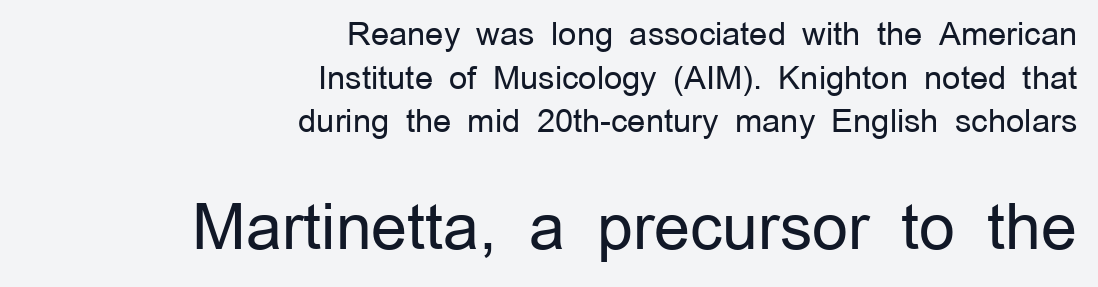
The image shows 63 px regular-weight sans-serif type, upright; set right-aligned, normal line spacing (1.36x), normal letter spacing, not underlined; the second (bottom) block is 1.97x larger; low stroke contrast and a medium x-height.
